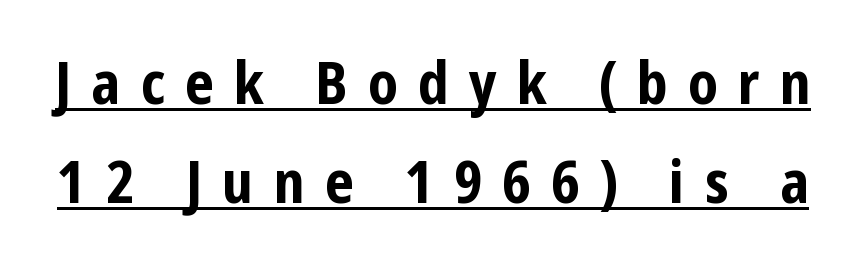
If you drew a line through each stem, it would be perfectly vertical. Beneath each row of characters lies a ruled line. Between one letter and the next there's a generous, obvious gap. Rows of type keep a routine distance in the vertical direction.
